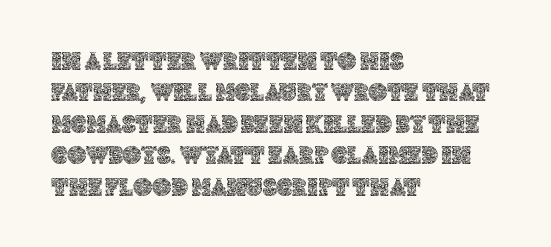
The image shows 26 px text type, upright; set left-aligned, line spacing 1.21x, normal letter spacing, not underlined.
